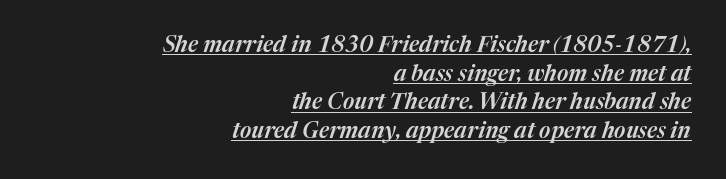
{"italic": "yes", "lean": "right", "slant_degrees": 17, "underline": "yes", "align": "right", "line_spacing": "normal", "line_spacing_ratio": 1.3, "letter_spacing": "normal", "letter_spacing_em": 0.0, "glyph_px": 22}
